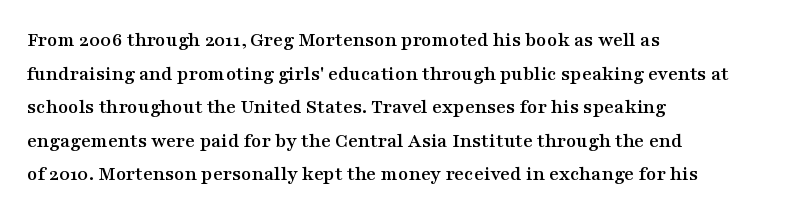
The image shows 21 px text type, upright; set left-aligned, normal line spacing (1.6x), normal letter spacing, not underlined.
